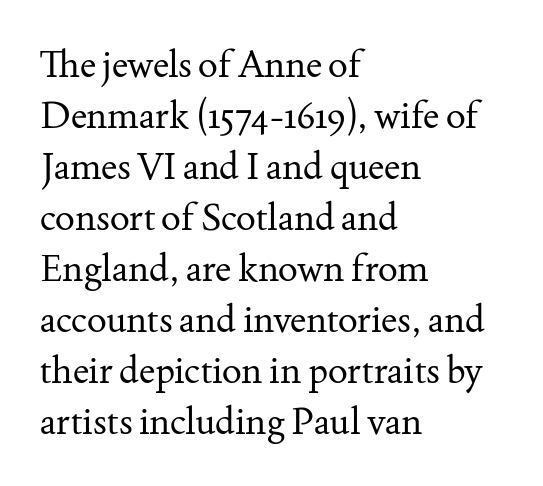
The image shows 37 px regular-weight serif type, upright; set left-aligned, normal line spacing (1.38x), normal letter spacing, not underlined; medium stroke contrast and a small x-height.
